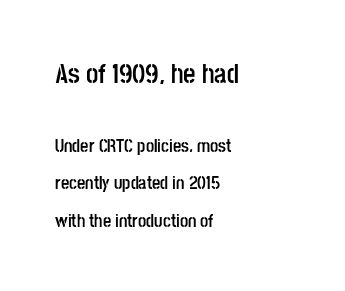
The image shows 27 px bold type, upright; set left-aligned, loose line spacing (2.08x), normal letter spacing, not underlined; the first (top) block is 1.5x larger.
